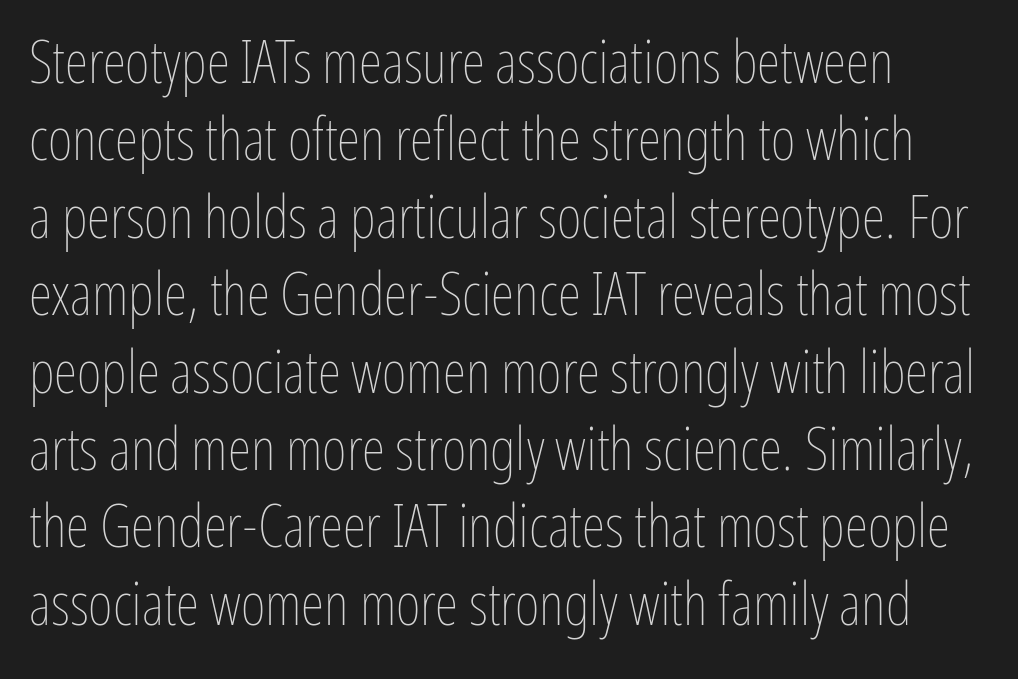
{"italic": "no", "bold": "no", "weight": "thin", "width": "condensed", "stroke_contrast": "low", "x_height": "medium", "monospaced": "no", "underline": "no", "line_spacing": "normal", "line_spacing_ratio": 1.29, "letter_spacing": "normal", "letter_spacing_em": 0.0, "glyph_px": 60}
